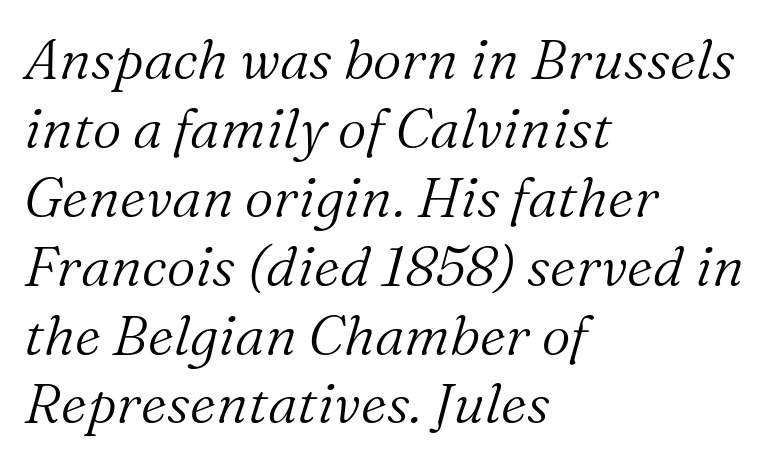
Q: Is the text bold? A: No.
Q: Is the text italic (slanted)? A: Yes, it leans right by about 16 degrees.
Q: Is the typeface a serif or a sans-serif typeface? A: Serif.
Q: Is the text underlined? A: No.
Q: How is the paragraph aligned? A: Left-aligned.
Q: Is the spacing between letters normal or unusually wide? A: Normal.
Q: Width (condensed, normal, or wide)? A: Normal.
Q: Stroke contrast? A: Medium.
Q: x-height? A: Medium.
Q: Monospaced? A: No.
